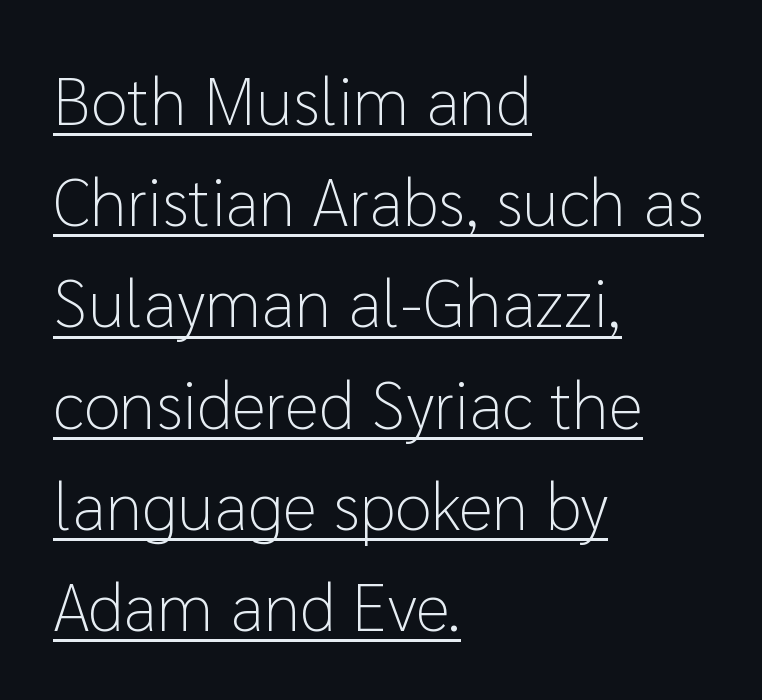
{"serif": "no", "italic": "no", "bold": "no", "weight": "light", "width": "normal", "stroke_contrast": "low", "x_height": "medium", "monospaced": "no", "underline": "yes", "align": "left", "line_spacing": "normal", "line_spacing_ratio": 1.51, "letter_spacing": "normal", "letter_spacing_em": 0.0, "glyph_px": 67}
